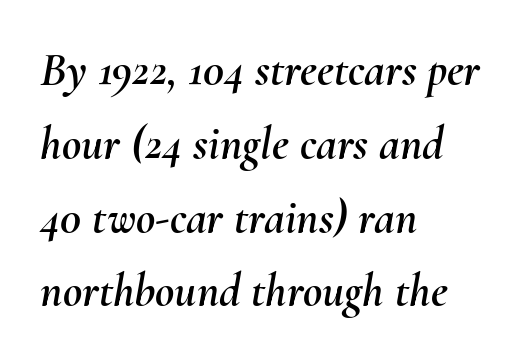
The image shows 47 px text type, italic (leaning right); set left-aligned, normal line spacing (1.57x), normal letter spacing, not underlined; medium stroke contrast and a small x-height.
